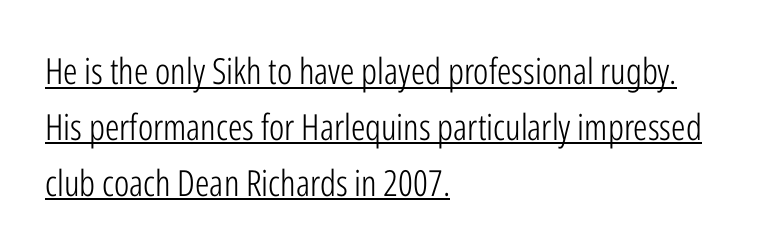
Q: Is the text bold? A: No.
Q: Is the text italic (slanted)? A: No, it is upright.
Q: Is the typeface a serif or a sans-serif typeface? A: Sans-serif.
Q: Is the text underlined? A: Yes.
Q: How is the paragraph aligned? A: Left-aligned.
Q: Is the spacing between letters normal or unusually wide? A: Normal.
Q: Is the spacing between lines tight, normal or loose? A: Normal.
Q: Width (condensed, normal, or wide)? A: Condensed.
Q: Stroke contrast? A: Low.
Q: x-height? A: Medium.
Q: Monospaced? A: No.
